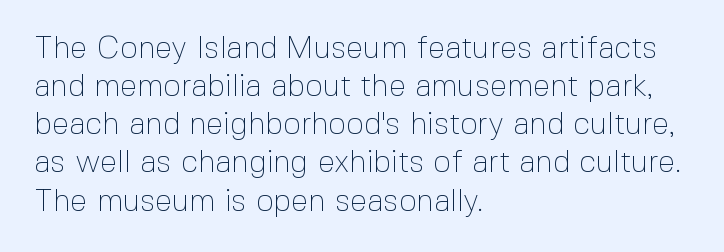
Layout note: lines flush left. The words here are not underlined. Heft: none added — not bold. This is sans-serif lettering, the kind often seen on screens and signage. Vertical strokes here are truly vertical.
